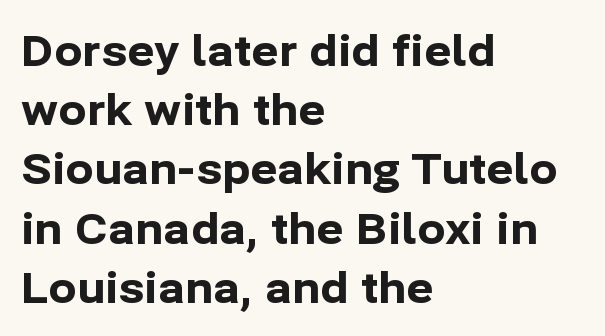
Upright lettering throughout. Look at the bottom of the vertical strokes: they stop flat, with no serifs. Which margin do the lines hug? The left one — the right edge is uneven. Weight: bold.
